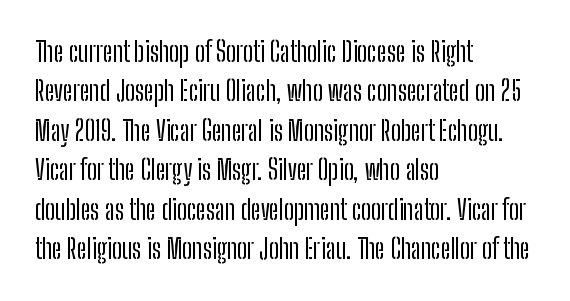
Rule under the text: the space is simply empty. The passage is arranged the way most books set body copy — flush left. This is the regular roman posture of the typeface. Default kerning and tracking; the words read as compact shapes.
